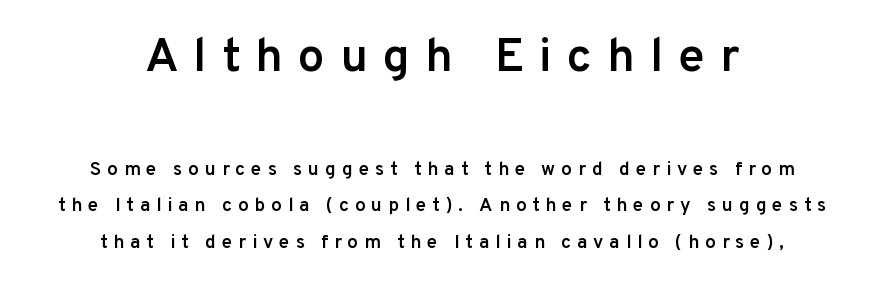
Just letters on the line, the space beneath them empty. Look at the glyph heights: the upper group is clearly the bigger setting. Caption: expanded tracking, letters set apart. In terms of posture, this sample is upright. The passage shown is typed in a proportional face where columns would drift.
